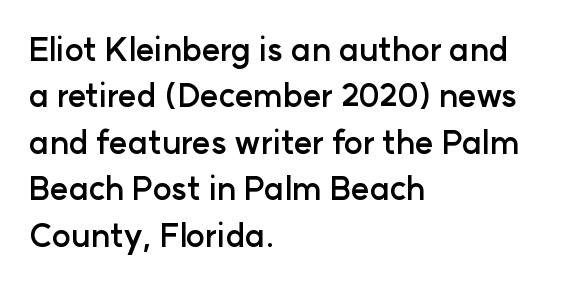
The image shows 32 px semibold sans-serif type, upright; set left-aligned, normal line spacing (1.45x), normal letter spacing, not underlined; low stroke contrast and a medium x-height.
